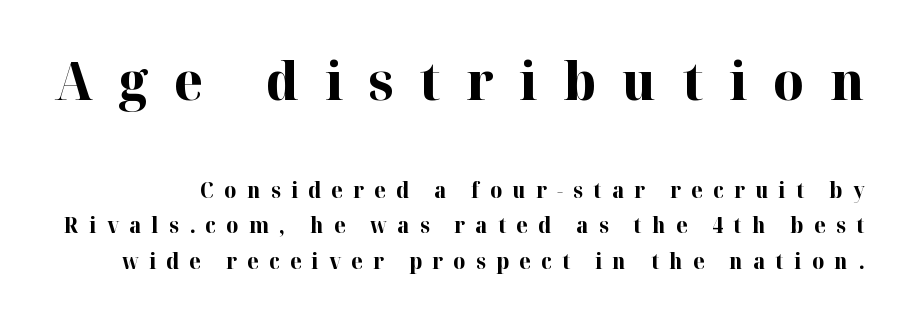
Tall strokes in this sample are plumb rather than angled. Descender tails drop into unmarked territory. Here the designer chose a conventional face with non-uniform glyph widths. Weight check: bold — yes, fully.
